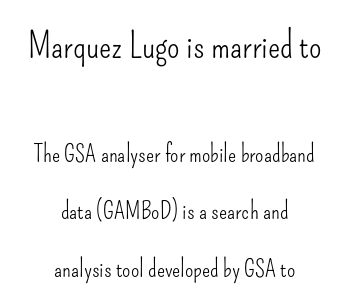
Q: Is the text bold? A: No.
Q: Is the text italic (slanted)? A: No, it is upright.
Q: Is the typeface a serif or a sans-serif typeface? A: Sans-serif.
Q: Is the text underlined? A: No.
Q: How is the paragraph aligned? A: Centered.
Q: Is the spacing between letters normal or unusually wide? A: Normal.
Q: Is the spacing between lines tight, normal or loose? A: Loose.
Q: Which block of text is set in a larger size, the first (top) or the second (bottom)? A: The first (top) one.
Q: Width (condensed, normal, or wide)? A: Condensed.
Q: Stroke contrast? A: Low.
Q: x-height? A: Small.
Q: Monospaced? A: No.
